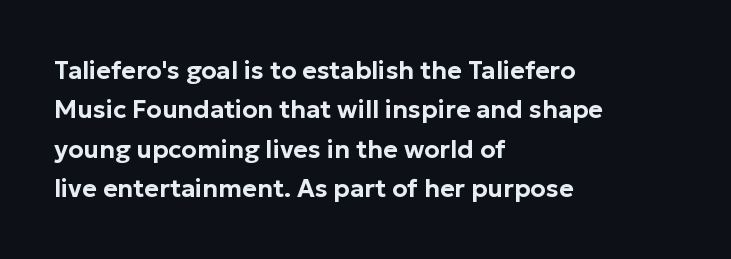
The image shows 25 px text type, upright; set left-aligned, normal line spacing (1.58x), normal letter spacing, not underlined.
